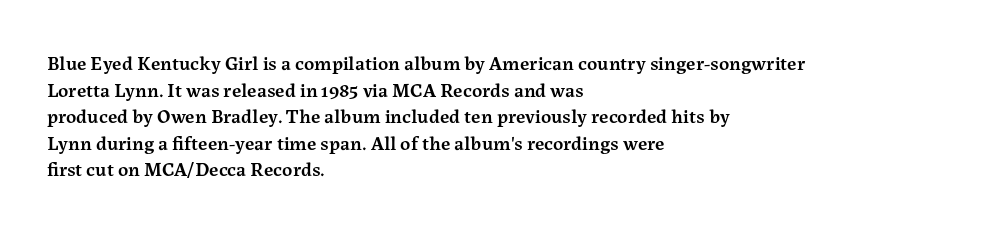
Q: Is the text bold? A: Semi-bold.
Q: Is the text italic (slanted)? A: No, it is upright.
Q: Is the text underlined? A: No.
Q: How is the paragraph aligned? A: Left-aligned.
Q: Is the spacing between letters normal or unusually wide? A: Normal.
Q: Is the spacing between lines tight, normal or loose? A: Normal.
